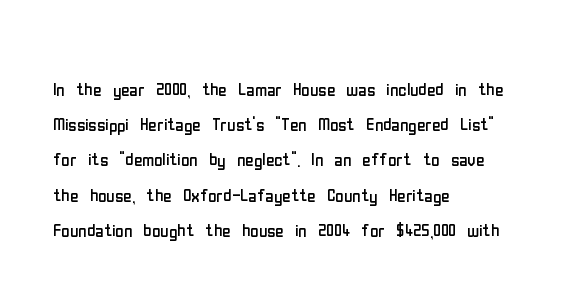
The image shows 23 px text type, upright; set left-aligned, normal line spacing (1.53x), normal letter spacing, not underlined.
